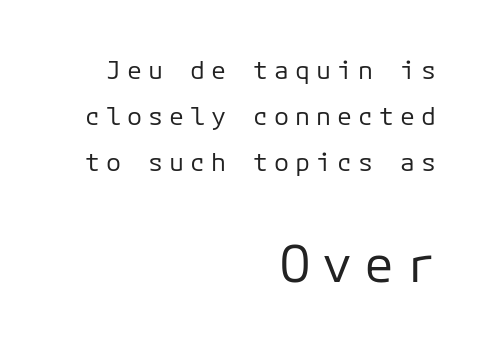
The image shows 50 px regular-weight sans-serif type, upright; set right-aligned, line spacing 1.84x, unusually wide letter spacing (+0.24 em), not underlined; the second (bottom) block is 2.0x larger; low stroke contrast and a medium x-height.
